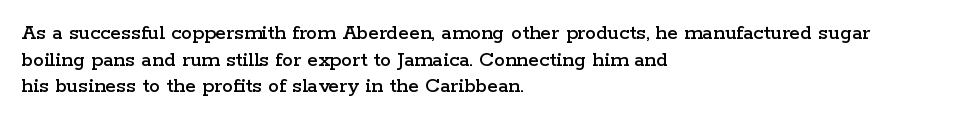
{"italic": "no", "underline": "no", "align": "left", "line_spacing_ratio": 1.21, "letter_spacing": "normal", "letter_spacing_em": 0.0, "glyph_px": 22}
